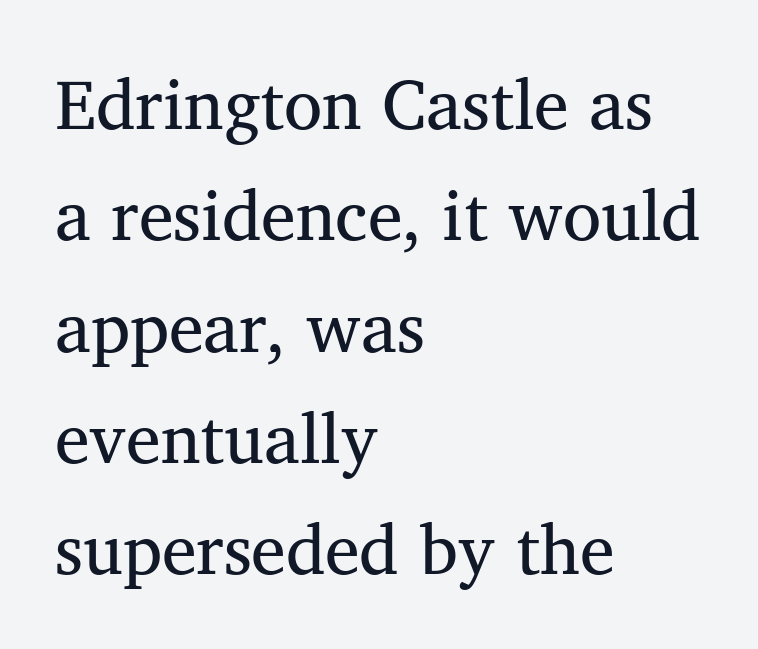
The image shows 70 px regular-weight serif type, upright; set left-aligned, normal line spacing (1.59x), normal letter spacing, not underlined; medium stroke contrast and a medium x-height.
